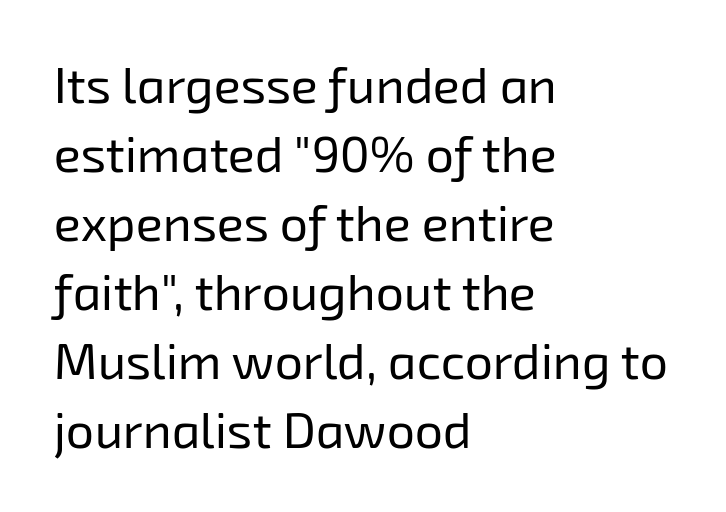
Q: Is the text bold? A: No.
Q: Is the typeface a serif or a sans-serif typeface? A: Sans-serif.
Q: Is the text underlined? A: No.
Q: How is the paragraph aligned? A: Left-aligned.
Q: Is the spacing between letters normal or unusually wide? A: Normal.
Q: Is the spacing between lines tight, normal or loose? A: Normal.
Q: Width (condensed, normal, or wide)? A: Normal.
Q: Stroke contrast? A: Low.
Q: x-height? A: Medium.
Q: Monospaced? A: No.
